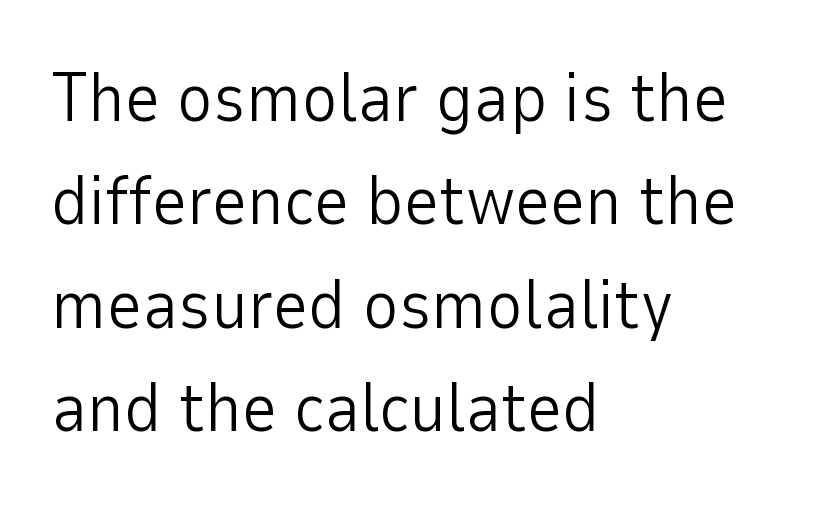
Q: Is the text bold? A: No.
Q: Is the text italic (slanted)? A: No, it is upright.
Q: Is the typeface a serif or a sans-serif typeface? A: Sans-serif.
Q: Is the text underlined? A: No.
Q: How is the paragraph aligned? A: Left-aligned.
Q: Is the spacing between letters normal or unusually wide? A: Normal.
Q: Is the spacing between lines tight, normal or loose? A: Normal.
Q: Width (condensed, normal, or wide)? A: Normal.
Q: Stroke contrast? A: Low.
Q: x-height? A: Medium.
Q: Monospaced? A: No.
